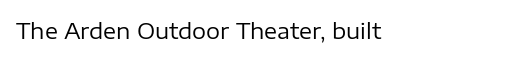
Q: Is the text bold? A: No.
Q: Is the text italic (slanted)? A: No, it is upright.
Q: Is the text underlined? A: No.
Q: How is the paragraph aligned? A: Left-aligned.
Q: Is the spacing between letters normal or unusually wide? A: Normal.
